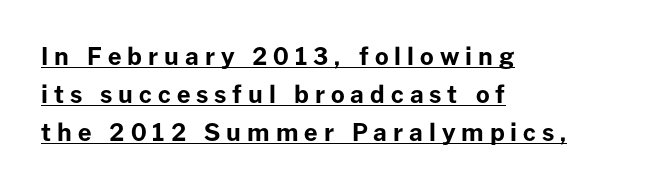
The image shows 24 px bold type, upright; set left-aligned, normal line spacing (1.58x), unusually wide letter spacing (+0.25 em), underlined.
